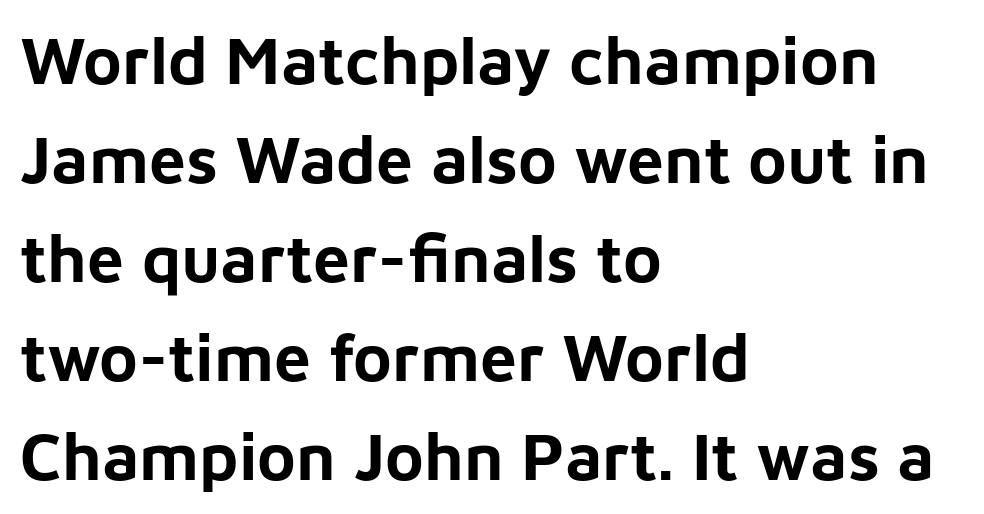
The image shows 66 px bold sans-serif type, upright; set left-aligned, normal line spacing (1.5x), normal letter spacing, not underlined; low stroke contrast and a medium x-height.
